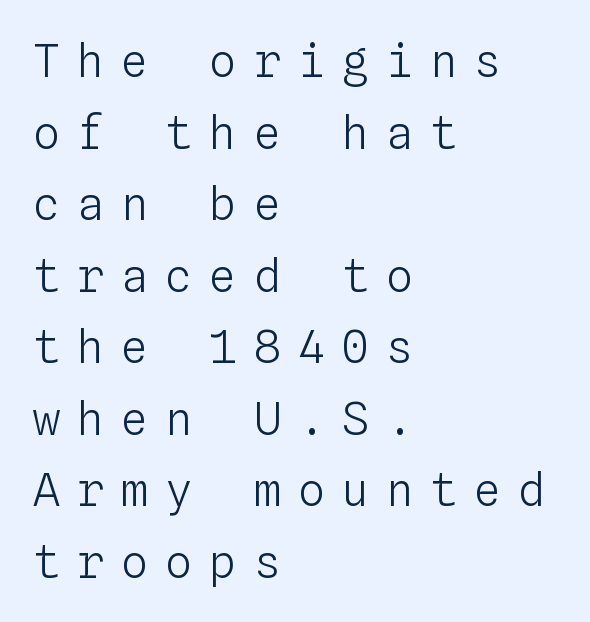
Line spacing here is normal. The passage shown is typed in a monospace face where columns stay perfectly aligned. The letters look calm and open, with moderate or lighter stems. This rendering uses left alignment, leaving the right contour irregular. This is roman type, the default non-slanted kind. Nobody drew a line under any word here.
